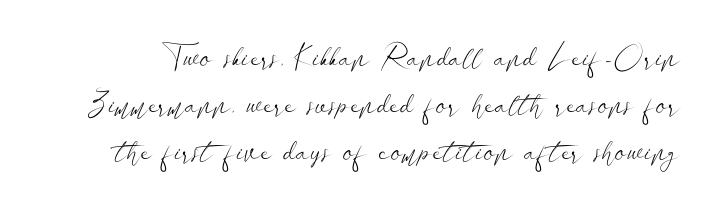
The image shows 31 px light, wide sans-serif type; set normal line spacing (1.51x), normal letter spacing, not underlined; low stroke contrast and a small x-height.
